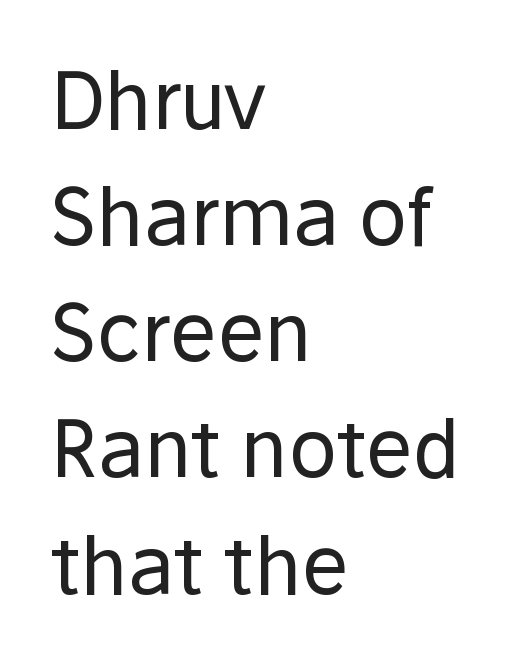
Rows of type keep a routine distance in the vertical direction. Vertical stems look standard width or narrower in stroke. The zone under the glyphs is completely vacant. Looks like regular typesetting: each glyph gets only the width it needs. Visually the block forms a straight wall on the left and a jagged coastline on the right. Ordinary non-slanted type is in use.
